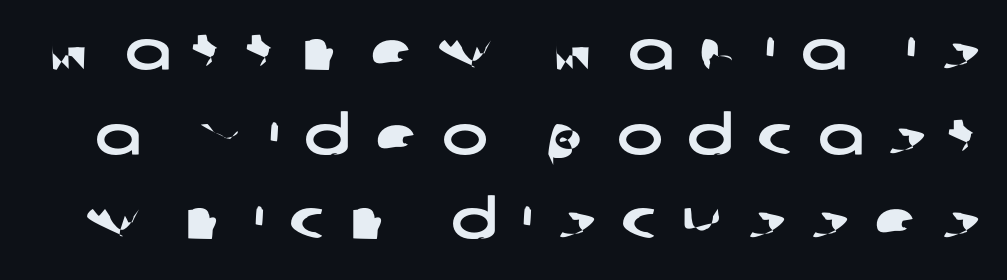
{"serif": "no", "width": "wide", "stroke_contrast": "low", "x_height": "medium", "monospaced": "no", "underline": "no", "line_spacing": "normal", "line_spacing_ratio": 1.54, "letter_spacing": "wide", "letter_spacing_em": 0.45, "glyph_px": 55}
